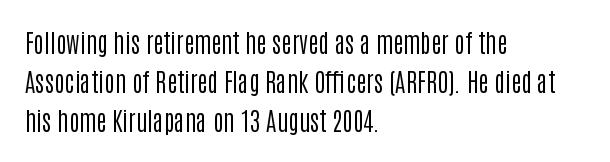
{"italic": "no", "bold": "no", "underline": "no", "align": "left", "line_spacing": "normal", "line_spacing_ratio": 1.57, "letter_spacing": "normal", "letter_spacing_em": 0.0, "glyph_px": 25}
